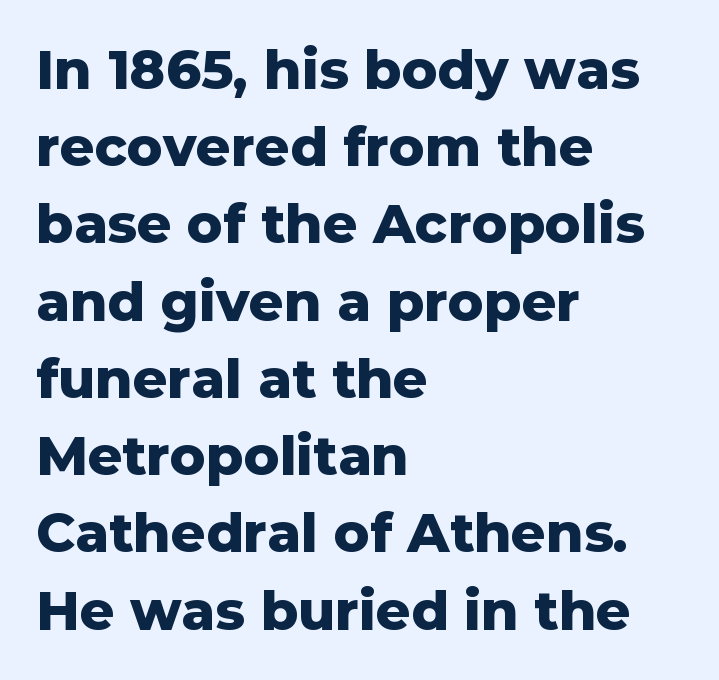
Reading down the column, the eye jumps a familiar distance to each next line. A clean baseline with only descenders dipping below it. Characters remain perfectly vertical along every line. The setting favours the left margin, as ordinary paragraphs usually do.
